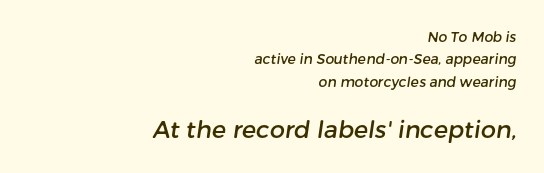
The image shows 24 px text type; set right-aligned, normal line spacing (1.59x), normal letter spacing, not underlined; the second (bottom) block is 1.71x larger.
